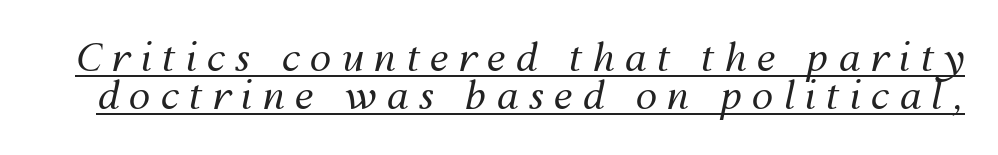
The rendering uses a small line-height, squeezing the rows. Each word looks stretched out because of the extra space between its letters. The axis of the letterforms is tilted away from vertical. Think of a printed novel: that variable character pitch is what you see here. The face used here appears with an underline applied. The characters are drawn with everyday or finer stroke widths.
